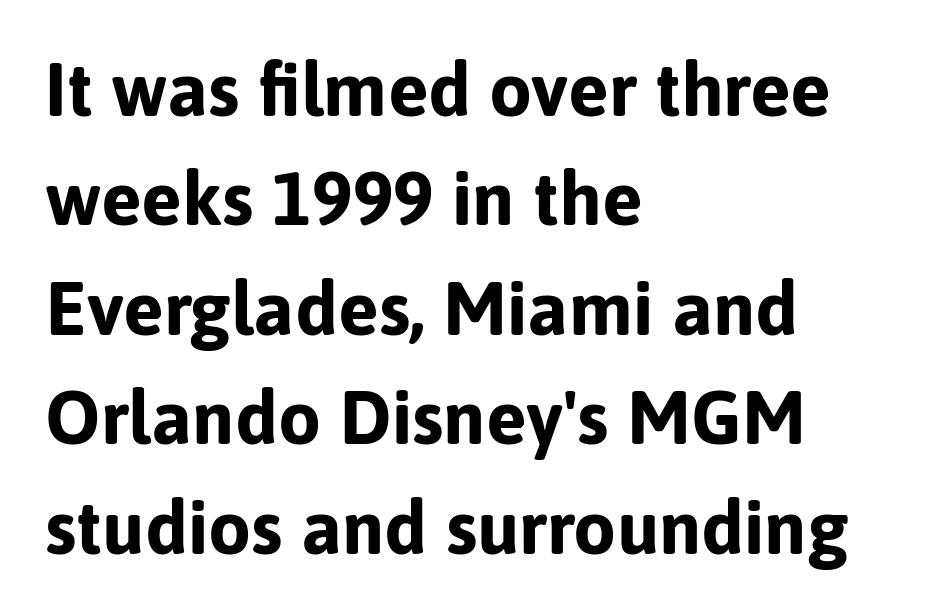
{"serif": "no", "italic": "no", "bold": "yes", "weight": "bold", "width": "normal", "stroke_contrast": "low", "x_height": "medium", "monospaced": "no", "underline": "no", "align": "left", "line_spacing": "normal", "line_spacing_ratio": 1.44, "letter_spacing": "normal", "letter_spacing_em": 0.0, "glyph_px": 76}
